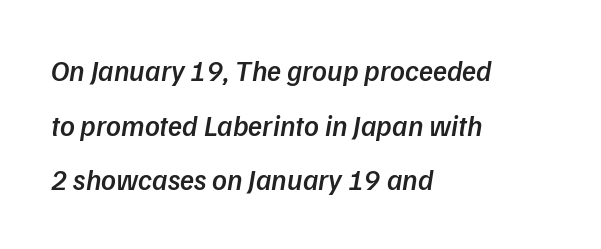
Q: Is the text bold? A: Semi-bold.
Q: Is the text italic (slanted)? A: Yes, it leans right by about 9 degrees.
Q: Is the text underlined? A: No.
Q: How is the paragraph aligned? A: Left-aligned.
Q: Is the spacing between letters normal or unusually wide? A: Normal.
Q: Width (condensed, normal, or wide)? A: Normal.
Q: Stroke contrast? A: Low.
Q: x-height? A: Medium.
Q: Monospaced? A: No.
